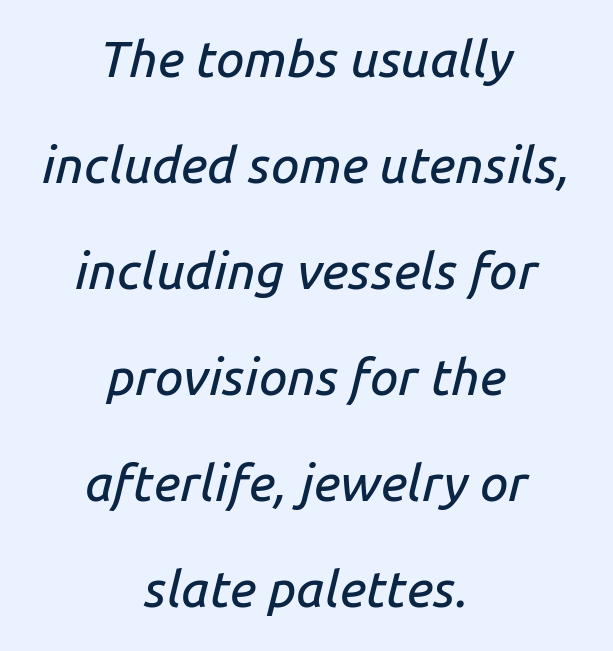
Q: Is the text italic (slanted)? A: Yes, it leans right by about 14 degrees.
Q: Is the text underlined? A: No.
Q: How is the paragraph aligned? A: Centered.
Q: Is the spacing between letters normal or unusually wide? A: Normal.
Q: Is the spacing between lines tight, normal or loose? A: Loose.
Q: Width (condensed, normal, or wide)? A: Normal.
Q: Stroke contrast? A: Low.
Q: x-height? A: Medium.
Q: Monospaced? A: No.
